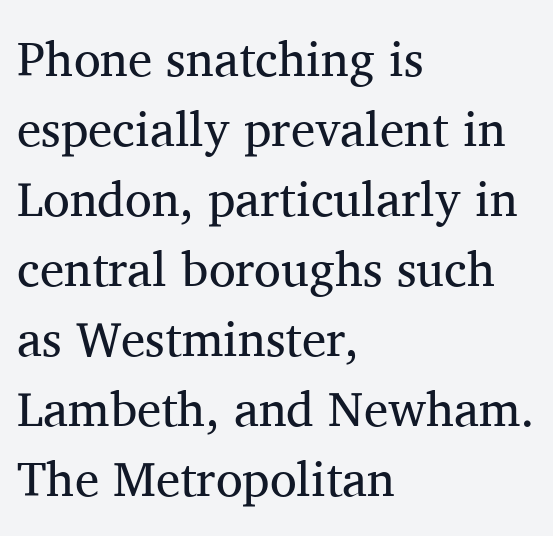
Q: Is the text bold? A: No.
Q: Is the text italic (slanted)? A: No, it is upright.
Q: Is the typeface a serif or a sans-serif typeface? A: Serif.
Q: Is the text underlined? A: No.
Q: How is the paragraph aligned? A: Left-aligned.
Q: Is the spacing between letters normal or unusually wide? A: Normal.
Q: Is the spacing between lines tight, normal or loose? A: Normal.
Q: Width (condensed, normal, or wide)? A: Normal.
Q: Stroke contrast? A: Medium.
Q: x-height? A: Medium.
Q: Monospaced? A: No.
